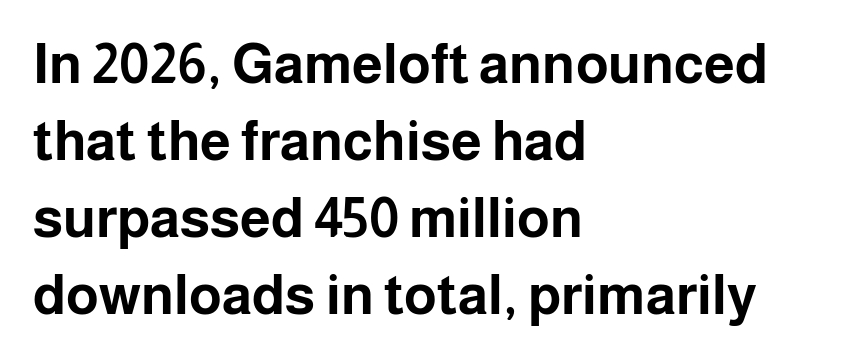
The image shows 55 px bold sans-serif type, upright; set left-aligned, normal line spacing (1.4x), normal letter spacing, not underlined; low stroke contrast and a medium x-height.
